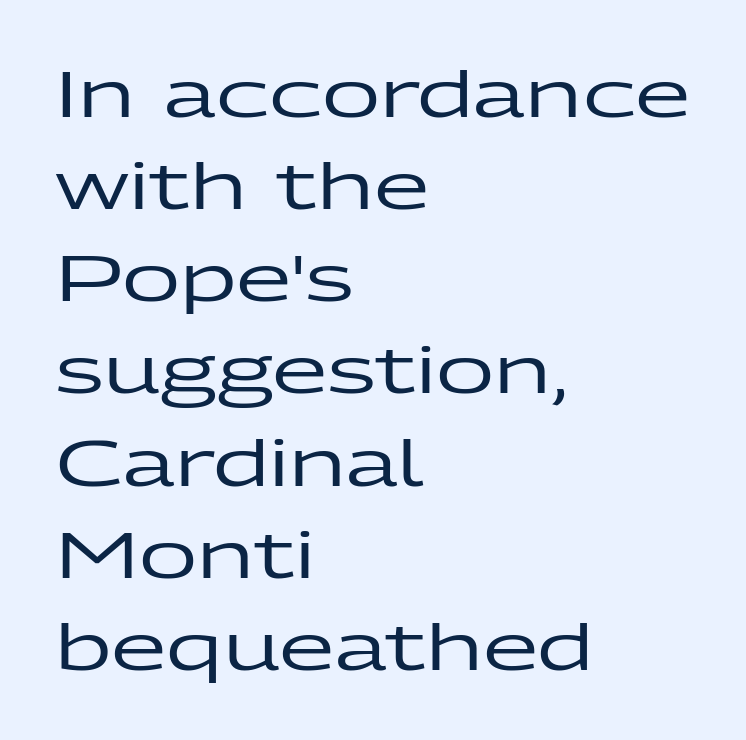
The image shows 64 px wide sans-serif type, upright; set left-aligned, normal line spacing (1.44x), normal letter spacing, not underlined; low stroke contrast and a medium x-height.
